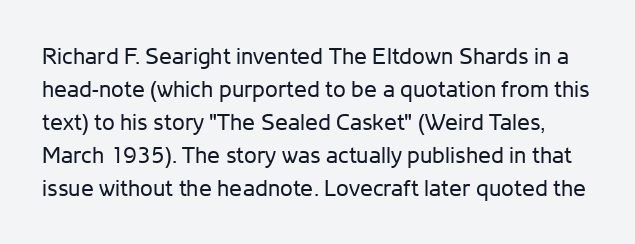
Q: Is the text bold? A: No.
Q: Is the text italic (slanted)? A: No, it is upright.
Q: Is the text underlined? A: No.
Q: Is the spacing between letters normal or unusually wide? A: Normal.
Q: Is the spacing between lines tight, normal or loose? A: Normal.
